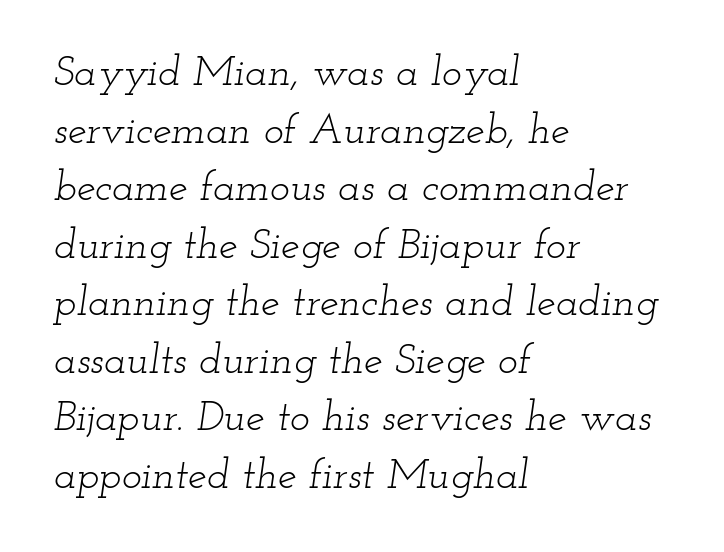
The image shows 42 px light, wide serif type, italic (leaning right); set left-aligned, normal line spacing (1.37x), normal letter spacing, not underlined; low stroke contrast and a small x-height.
